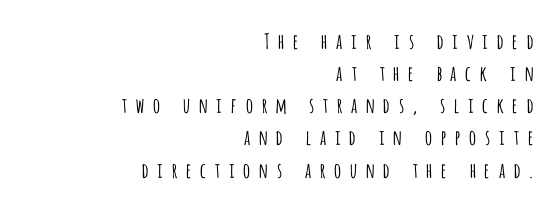
The image shows 21 px text type, upright; set right-aligned, normal line spacing (1.53x), unusually wide letter spacing (+0.33 em), not underlined.
